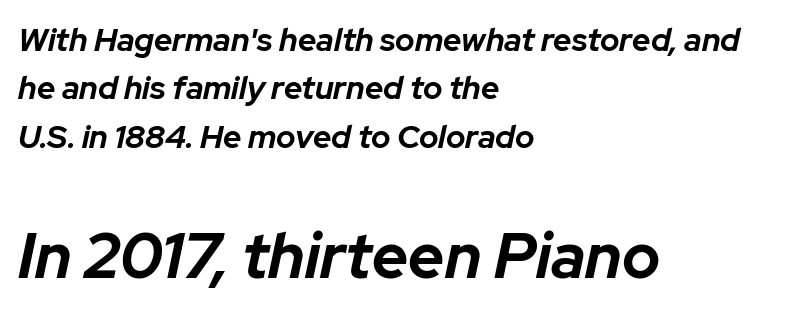
Q: Is the text bold? A: Yes.
Q: Is the text italic (slanted)? A: Yes, it leans right by about 12 degrees.
Q: Is the text underlined? A: No.
Q: How is the paragraph aligned? A: Left-aligned.
Q: Is the spacing between letters normal or unusually wide? A: Normal.
Q: Is the spacing between lines tight, normal or loose? A: Normal.
Q: Which block of text is set in a larger size, the first (top) or the second (bottom)? A: The second (bottom) one.
Q: Width (condensed, normal, or wide)? A: Normal.
Q: Stroke contrast? A: Low.
Q: x-height? A: Medium.
Q: Monospaced? A: No.
